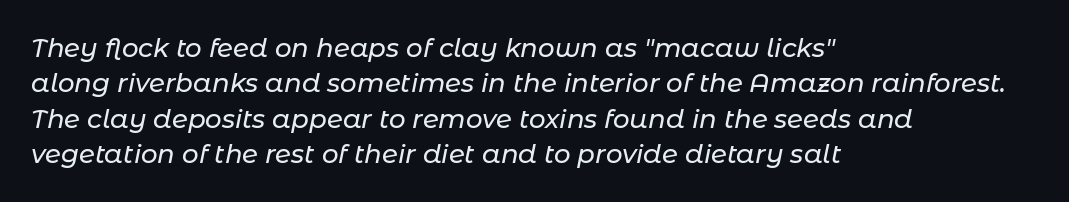
The image shows 26 px text type, italic (leaning right); set left-aligned, normal line spacing (1.36x), normal letter spacing, not underlined.
